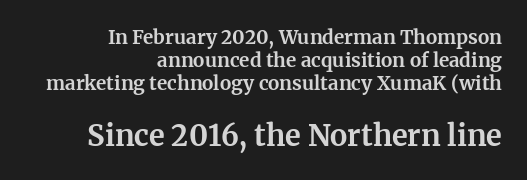
Is there any slant? The stems are plumb. The rendering shows small feet on the letterforms — a serif design. Between these two stacked blocks, the lower one wins on size. This rendering uses right alignment, leaving the left contour irregular. This is heavy type, rendered in bold. Does extra space separate the letters? No, they use regular spacing.
